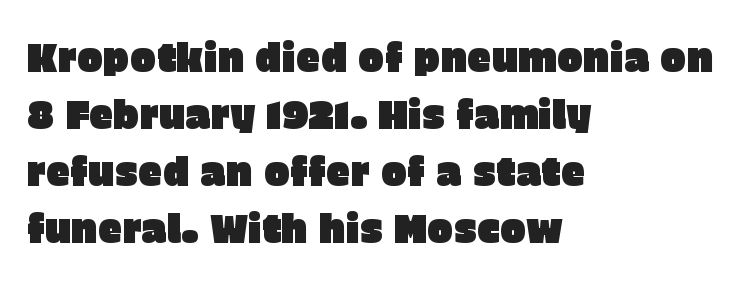
This sample has the flowing, uneven cadence of proportional lettering. Standard letterfit; no display-style spreading of the glyphs. Posture: upright roman. The designer left line spacing at the default.
